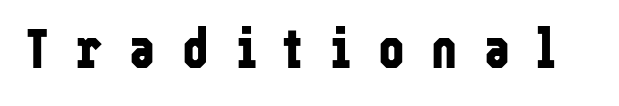
The image shows 56 px bold, condensed sans-serif type, upright; set unusually wide letter spacing (+0.48 em), not underlined; low stroke contrast and a medium x-height.
